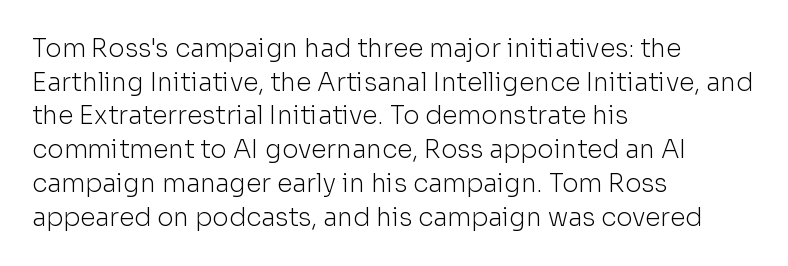
Q: Is the text bold? A: No.
Q: Is the text italic (slanted)? A: No, it is upright.
Q: Is the text underlined? A: No.
Q: How is the paragraph aligned? A: Left-aligned.
Q: Is the spacing between letters normal or unusually wide? A: Normal.
Q: Is the spacing between lines tight, normal or loose? A: Normal.
